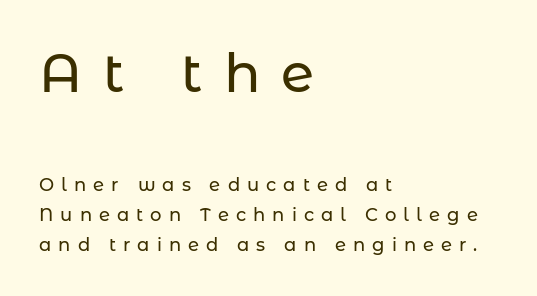
{"serif": "no", "italic": "no", "width": "normal", "stroke_contrast": "low", "x_height": "medium", "monospaced": "no", "underline": "no", "align": "left", "line_spacing": "normal", "line_spacing_ratio": 1.68, "letter_spacing": "wide", "letter_spacing_em": 0.39, "larger_block": "first", "size_ratio": 3.0, "glyph_px": 54}
